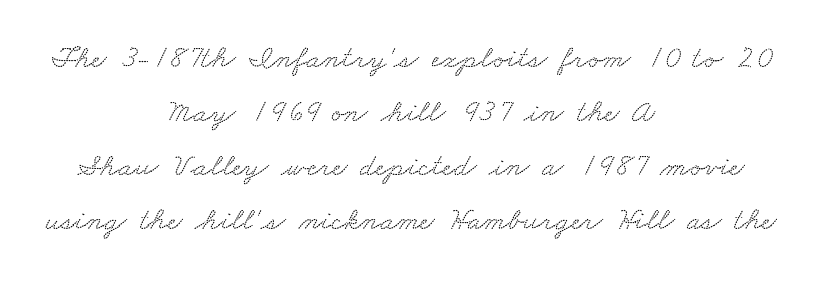
{"serif": "yes", "width": "wide", "stroke_contrast": "low", "x_height": "small", "monospaced": "no", "underline": "no", "align": "center", "line_spacing": "normal", "line_spacing_ratio": 1.69, "letter_spacing": "normal", "letter_spacing_em": 0.0, "glyph_px": 32}
